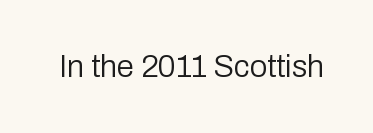
Varying glyph widths throughout — classic text-font behaviour. This sample uses plain, unmodified letter spacing. Nobody drew a line under any word here. Summary of weight: not heavy and not bold.
